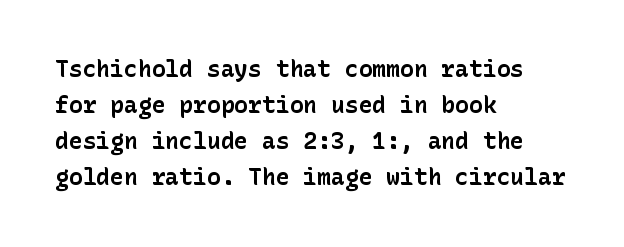
The image shows 23 px bold type, upright; set left-aligned, normal line spacing (1.57x), normal letter spacing, not underlined.
